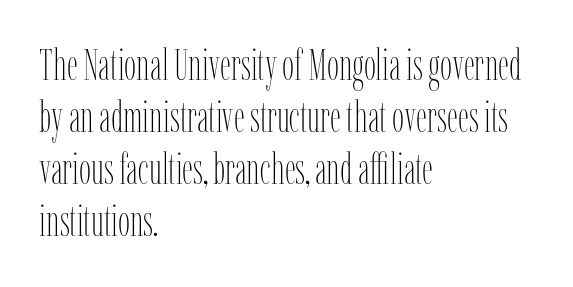
The image shows 43 px thin, condensed type, upright; set left-aligned, line spacing 1.21x, normal letter spacing, not underlined; low stroke contrast and a medium x-height.
